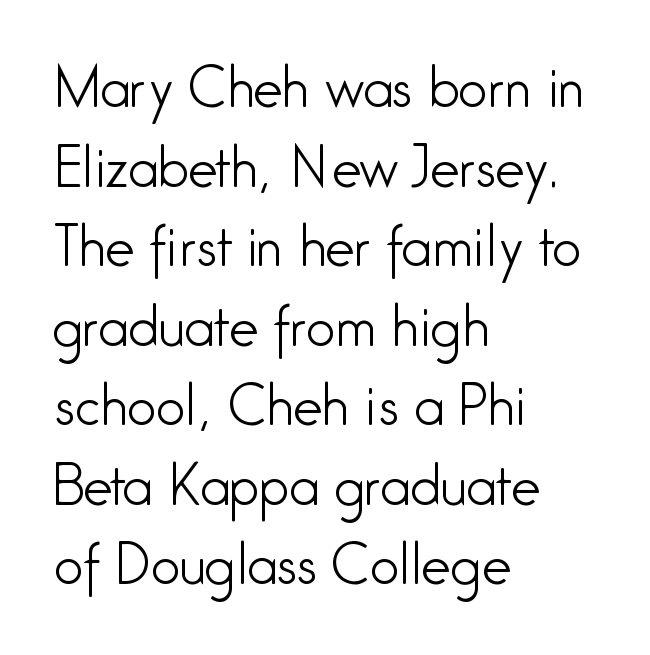
Q: Is the text bold? A: No.
Q: Is the text italic (slanted)? A: No, it is upright.
Q: Is the typeface a serif or a sans-serif typeface? A: Sans-serif.
Q: Is the text underlined? A: No.
Q: How is the paragraph aligned? A: Left-aligned.
Q: Is the spacing between letters normal or unusually wide? A: Normal.
Q: Is the spacing between lines tight, normal or loose? A: Normal.
Q: Width (condensed, normal, or wide)? A: Condensed.
Q: Stroke contrast? A: Low.
Q: x-height? A: Medium.
Q: Monospaced? A: No.
